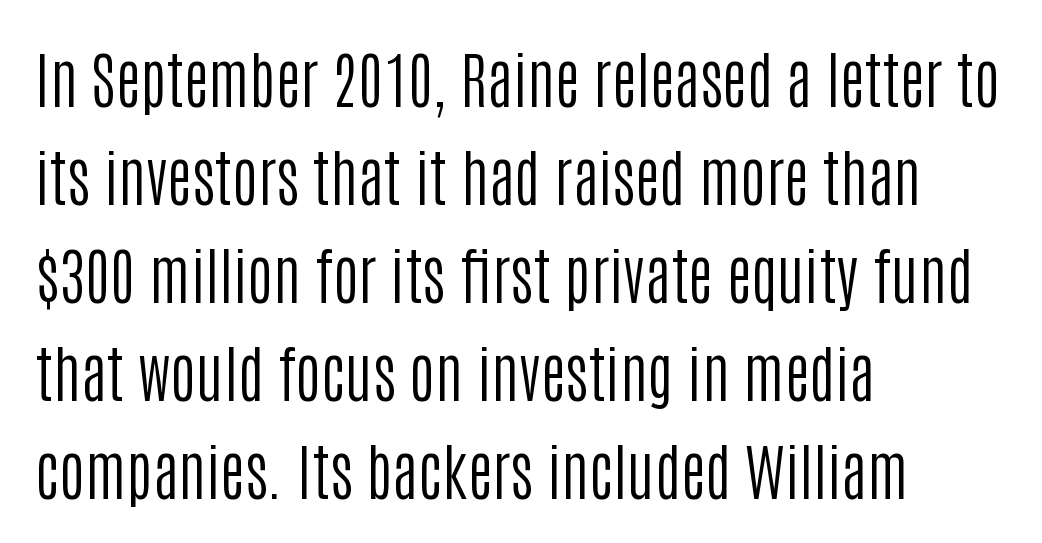
Q: Is the text bold? A: No.
Q: Is the text italic (slanted)? A: No, it is upright.
Q: Is the typeface a serif or a sans-serif typeface? A: Sans-serif.
Q: Is the text underlined? A: No.
Q: How is the paragraph aligned? A: Left-aligned.
Q: Is the spacing between letters normal or unusually wide? A: Normal.
Q: Is the spacing between lines tight, normal or loose? A: Normal.
Q: Width (condensed, normal, or wide)? A: Condensed.
Q: Stroke contrast? A: Low.
Q: x-height? A: Large.
Q: Monospaced? A: No.
